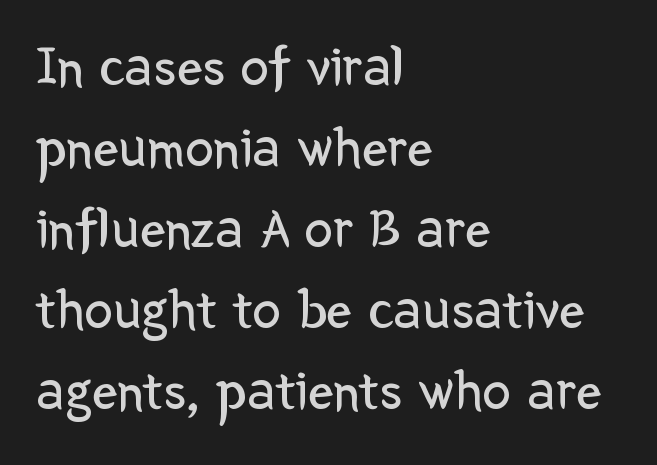
Q: Is the text bold? A: No.
Q: Is the text italic (slanted)? A: No, it is upright.
Q: Is the typeface a serif or a sans-serif typeface? A: Sans-serif.
Q: Is the text underlined? A: No.
Q: How is the paragraph aligned? A: Left-aligned.
Q: Is the spacing between letters normal or unusually wide? A: Normal.
Q: Is the spacing between lines tight, normal or loose? A: Normal.
Q: Width (condensed, normal, or wide)? A: Normal.
Q: Stroke contrast? A: Low.
Q: x-height? A: Medium.
Q: Monospaced? A: No.
